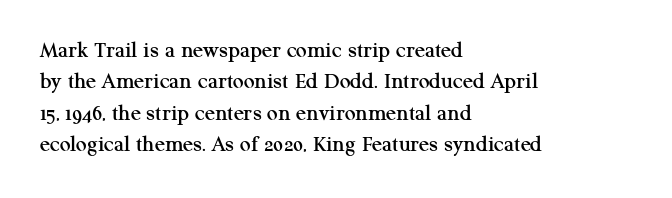
Here the glyphs are tracked normally, forming tight word shapes. Type without underlining. A roman cut, with each character standing at attention. A classic flush-left, rag-right setting is used for this passage.
